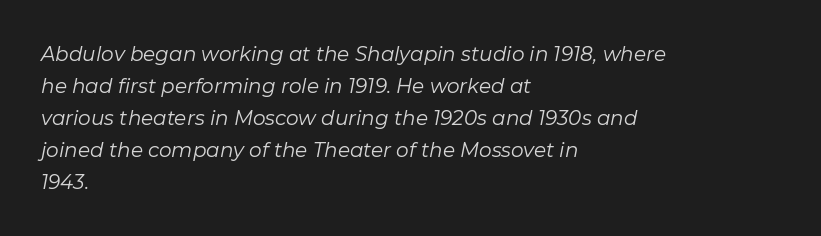
This sample uses plain, unmodified letter spacing. Yep, that's italic — everything's leaning. Evenly set lines give the paragraph a standard silhouette. No heavy texture on the line: the type isn't bold. These lines stack with their left ends in a neat column.
